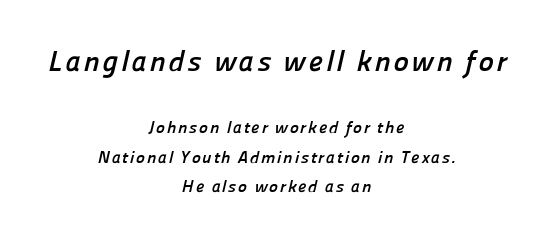
The composition opens big and finishes small. Varying glyph widths throughout — classic text-font behaviour. Compared with a flush-left layout, this one balances lines on the center instead. Decoration check: the copy has no underline. Examine the stroke ends and you'll find no serifs. The passage shown is emphatically bold.
